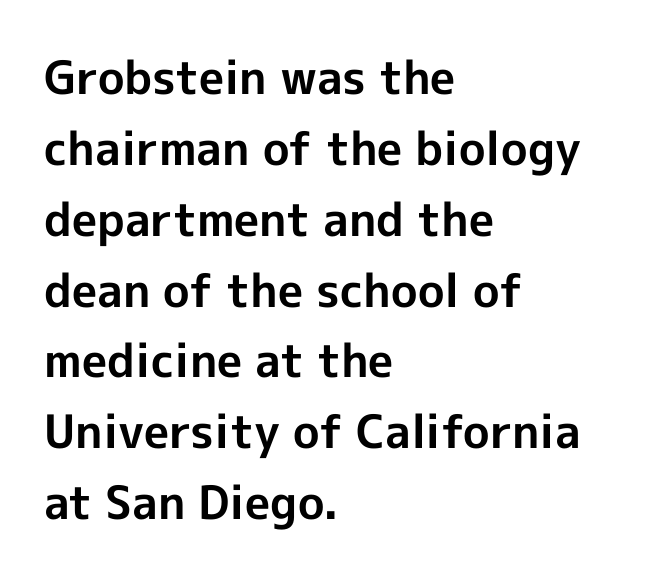
Proportional: the letters do not fall into vertical columns. It's the straight-up-and-down kind of type. A classic flush-left, rag-right setting is used for this passage. Vertically, the passage feels balanced, rows spaced as you'd expect. The passage shown has conventional tracking throughout.
